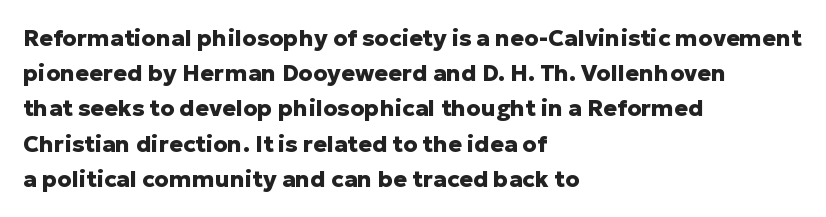
The image shows 23 px bold type, upright; set left-aligned, normal line spacing (1.53x), normal letter spacing, not underlined.
